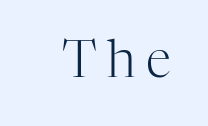
{"serif": "yes", "italic": "no", "bold": "no", "weight": "light", "width": "normal", "stroke_contrast": "high", "x_height": "medium", "monospaced": "no", "underline": "no", "letter_spacing": "wide", "letter_spacing_em": 0.2, "glyph_px": 51}
